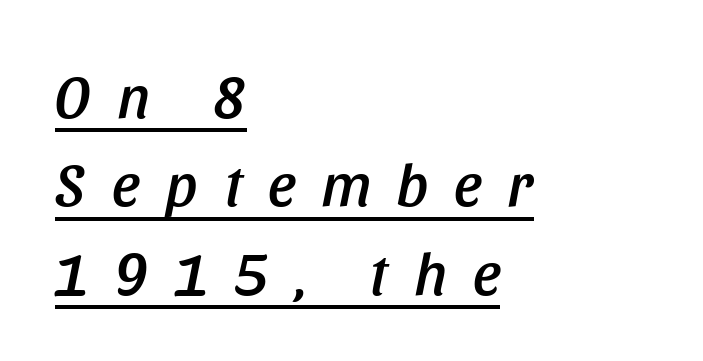
Q: Is the text italic (slanted)? A: Yes, it leans right by about 11 degrees.
Q: Is the text underlined? A: Yes.
Q: How is the paragraph aligned? A: Left-aligned.
Q: Is the spacing between letters normal or unusually wide? A: Unusually wide.
Q: Is the spacing between lines tight, normal or loose? A: Normal.
Q: Width (condensed, normal, or wide)? A: Condensed.
Q: Stroke contrast? A: Low.
Q: x-height? A: Large.
Q: Monospaced? A: No.
